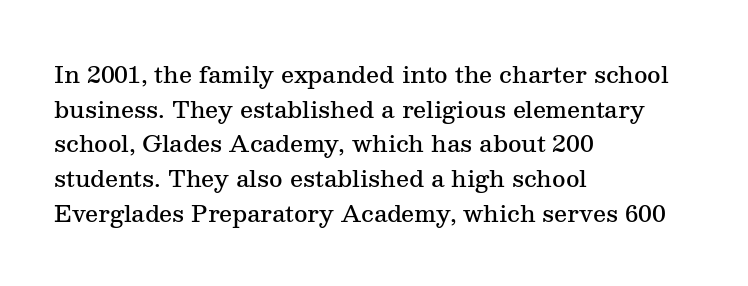
{"italic": "no", "bold": "semi", "underline": "no", "align": "left", "line_spacing": "normal", "line_spacing_ratio": 1.51, "letter_spacing": "normal", "letter_spacing_em": 0.0, "glyph_px": 23}
